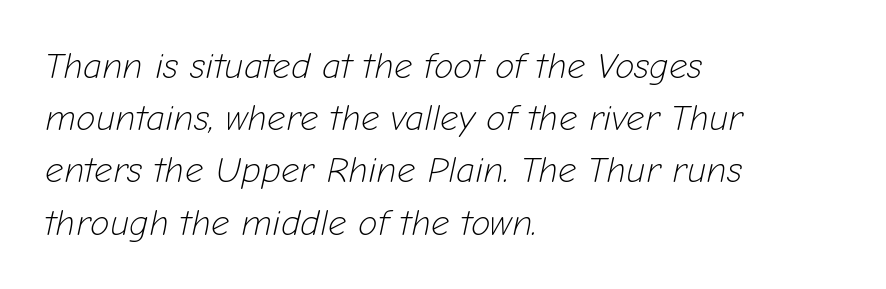
The image shows 36 px light type, italic (leaning right); set left-aligned, normal line spacing (1.45x), normal letter spacing, not underlined; low stroke contrast and a medium x-height.
